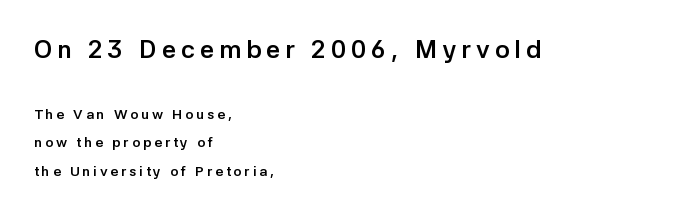
Just letters on the line, the space beneath them empty. Left-aligned paragraph, ragged on the right. This sample trades compactness for vertical openness between lines. The face used here is rendered with a markedly widened letterfit. The designer gave the opening block more size than the closing block.
